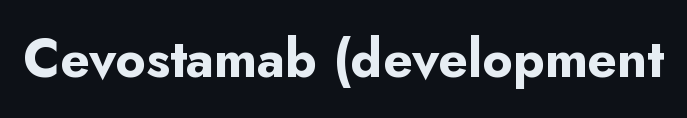
Spacing between characters is what you'd get straight out of the box. Nothing sits at the stroke ends, so this counts as sans-serif. This is roman type, the default non-slanted kind. Only glyphs here, with clear space below each row. Character widths vary here, with narrow letters taking less room than wide ones.
